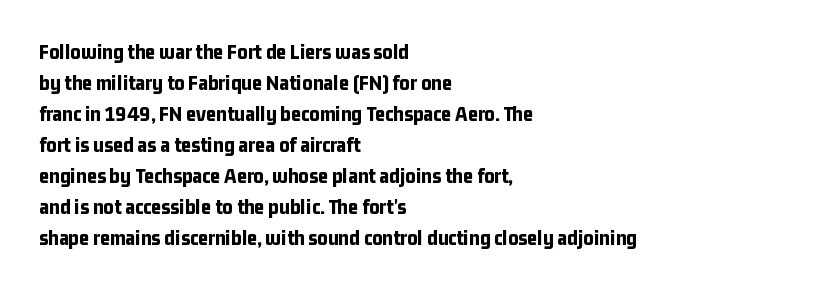
Q: Is the text bold? A: Yes.
Q: Is the text italic (slanted)? A: No, it is upright.
Q: Is the text underlined? A: No.
Q: How is the paragraph aligned? A: Left-aligned.
Q: Is the spacing between letters normal or unusually wide? A: Normal.
Q: Is the spacing between lines tight, normal or loose? A: Normal.
